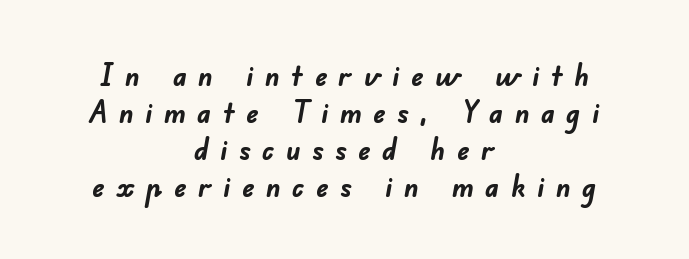
Note the varied advance widths — an 'i' is clearly narrower than an 'm'. The horizontal fit of the characters is loose and conspicuously gappy. Emphasis by weight is at full strength: bold. Underlining? Definitely not there. These lines are composed in type without serifs. The lines are quadded center.
